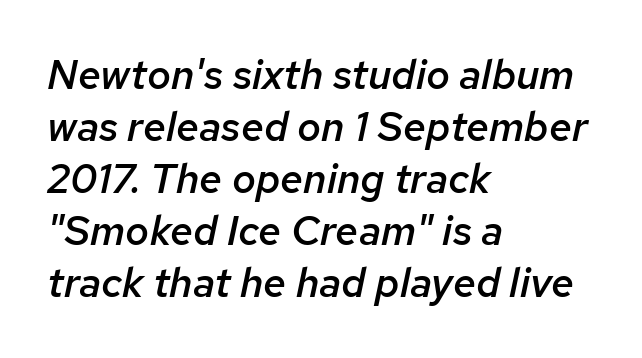
Semibold letterforms, between regular and bold. A typesetter would call this leading conventional body-copy spacing. Line starts are locked; line ends wander. Clear beneath every line of the passage.
